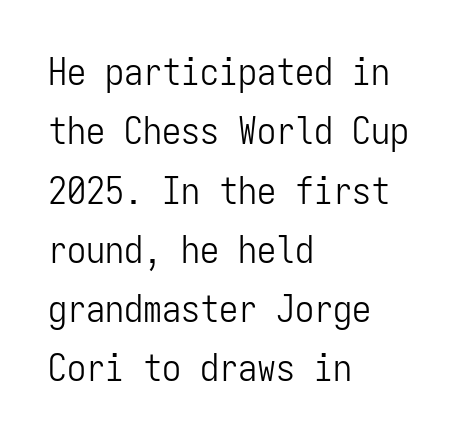
The image shows 38 px light, condensed sans-serif type, upright, monospaced; set left-aligned, normal line spacing (1.56x), normal letter spacing, not underlined; low stroke contrast and a medium x-height.
